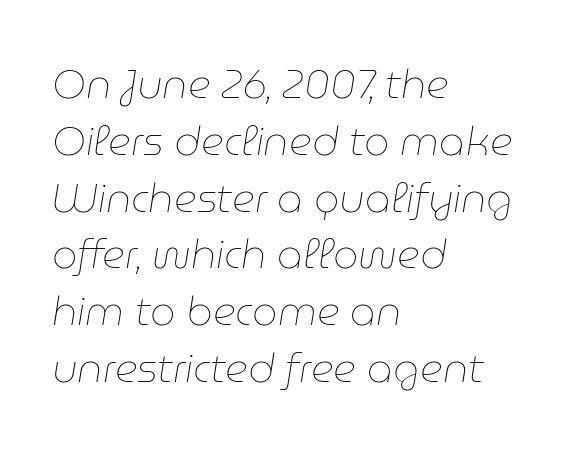
What stands out about the letter spacing? Nothing — it is the standard amount. Layout note: lines flush left. The rendering uses natural spacing where letterforms have individual widths. Just letters on the line, the space beneath them empty. The face used here has a pronounced slope to its letters. This block has exactly the height ordinary leading produces.
